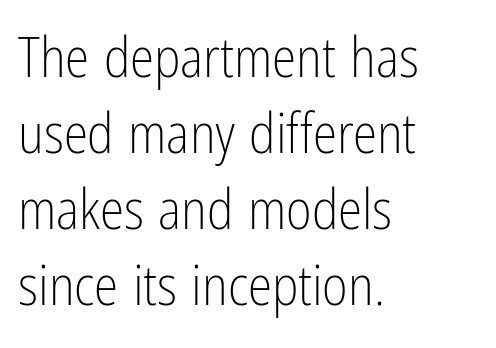
{"serif": "no", "italic": "no", "bold": "no", "weight": "light", "width": "condensed", "stroke_contrast": "low", "x_height": "medium", "monospaced": "no", "underline": "no", "align": "left", "line_spacing": "normal", "line_spacing_ratio": 1.38, "letter_spacing": "normal", "letter_spacing_em": 0.0, "glyph_px": 55}
